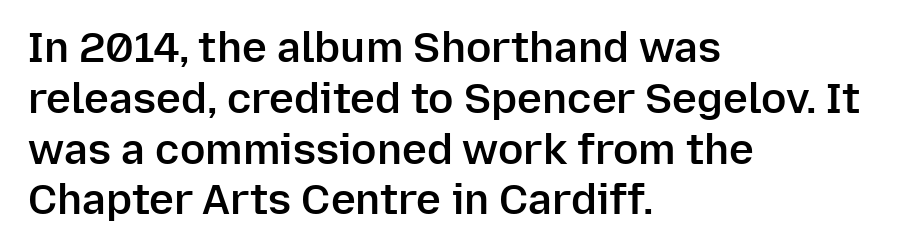
Observe the absence of serifs on each vertical stroke in this sample. No italicization has been applied; the sample stays upright. How heavy is the stroke? Medium-heavy — a semibold, shy of bold. The rendering uses natural spacing where letterforms have individual widths. These lines keep a tight, regular rhythm from letter to letter. The compositor pushed each line to the left boundary.
